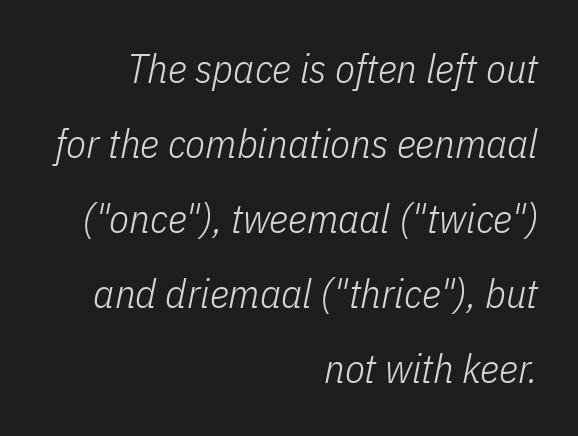
The image shows 41 px light, condensed type, italic (leaning right); set right-aligned, line spacing 1.83x, normal letter spacing, not underlined; low stroke contrast and a medium x-height.
